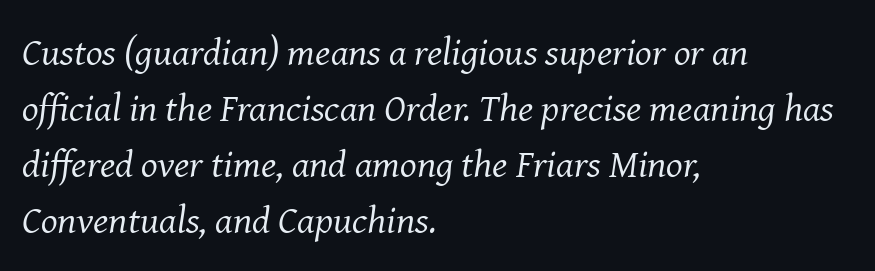
Q: Is the text bold? A: No.
Q: Is the text italic (slanted)? A: Yes, it leans right by about 8 degrees.
Q: Is the typeface a serif or a sans-serif typeface? A: Serif.
Q: Is the text underlined? A: No.
Q: How is the paragraph aligned? A: Left-aligned.
Q: Is the spacing between letters normal or unusually wide? A: Normal.
Q: Is the spacing between lines tight, normal or loose? A: Normal.
Q: Width (condensed, normal, or wide)? A: Normal.
Q: Stroke contrast? A: Medium.
Q: x-height? A: Medium.
Q: Monospaced? A: No.
